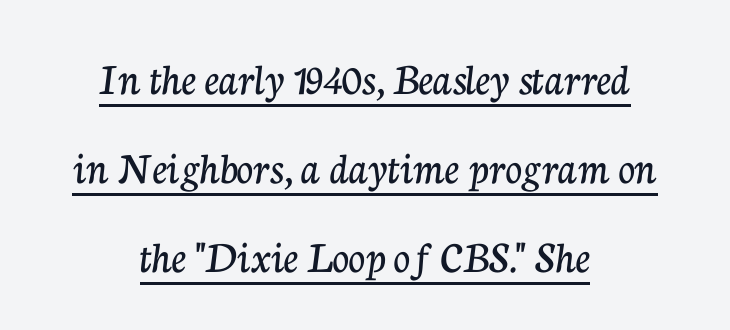
{"serif": "yes", "width": "normal", "stroke_contrast": "low", "x_height": "medium", "monospaced": "no", "underline": "yes", "align": "center", "line_spacing": "loose", "line_spacing_ratio": 1.94, "letter_spacing": "normal", "letter_spacing_em": 0.0, "glyph_px": 46}
